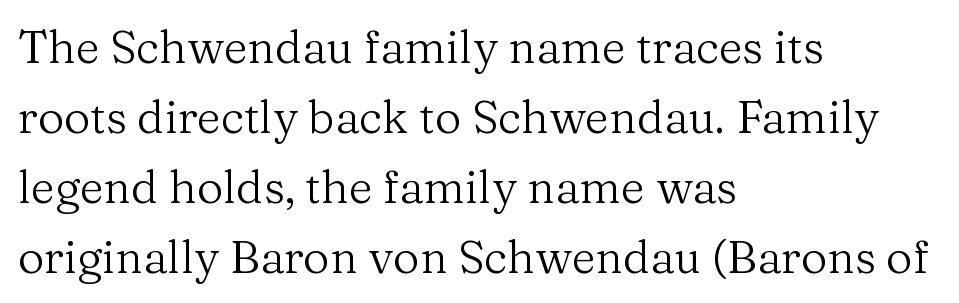
Q: Is the text bold? A: No.
Q: Is the text italic (slanted)? A: No, it is upright.
Q: Is the typeface a serif or a sans-serif typeface? A: Serif.
Q: Is the text underlined? A: No.
Q: How is the paragraph aligned? A: Left-aligned.
Q: Is the spacing between letters normal or unusually wide? A: Normal.
Q: Is the spacing between lines tight, normal or loose? A: Normal.
Q: Width (condensed, normal, or wide)? A: Normal.
Q: Stroke contrast? A: Medium.
Q: x-height? A: Medium.
Q: Monospaced? A: No.
